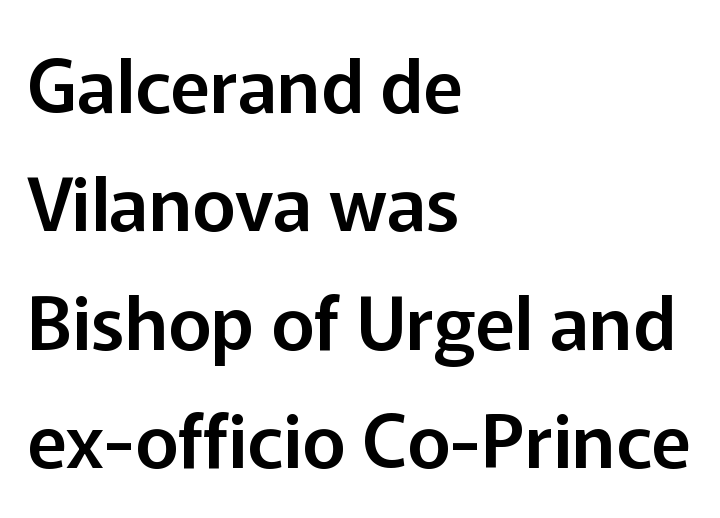
A typesetter would call this zero additional tracking. This block has exactly the height ordinary leading produces. Nope, not italic — everything's standing straight. Rule under the text: the space is simply empty. Character widths vary here, with narrow letters taking less room than wide ones. The characters display no serif detailing; their extremities are plain.
